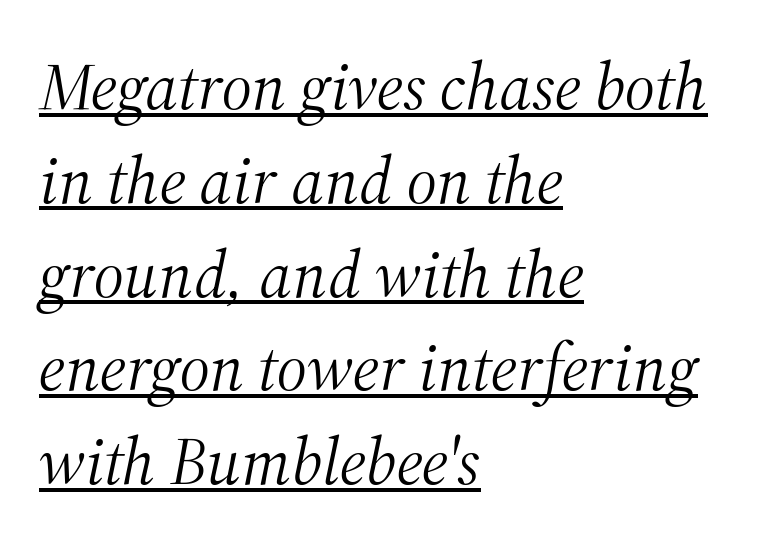
{"serif": "yes", "italic": "yes", "lean": "right", "slant_degrees": 12, "bold": "no", "weight": "light", "width": "normal", "stroke_contrast": "medium", "x_height": "medium", "monospaced": "no", "underline": "yes", "align": "left", "line_spacing": "normal", "line_spacing_ratio": 1.4, "letter_spacing": "normal", "letter_spacing_em": 0.0, "glyph_px": 67}
